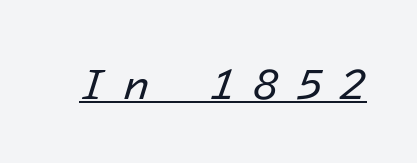
Q: Is the text bold? A: No.
Q: Is the text italic (slanted)? A: Yes, it leans right by about 16 degrees.
Q: Is the text underlined? A: Yes.
Q: Is the spacing between letters normal or unusually wide? A: Unusually wide.
Q: Width (condensed, normal, or wide)? A: Normal.
Q: Stroke contrast? A: Low.
Q: x-height? A: Medium.
Q: Monospaced? A: Yes.
